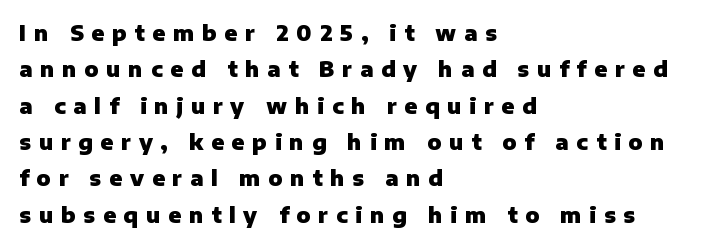
The passage shown has open, widely tracked lettering throughout. All the whitespace from short lines collects on the right. A dark, heavy texture on the line: the type is bold. Honestly, there is no underline to notice here at all. The letters stand upright; this is a roman face.
